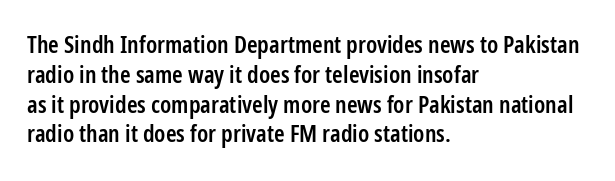
The letters stand upright; this is a roman face. Underline: absent. The sample has been set in demibold, a notch under bold. Here the glyphs are tracked normally, forming tight word shapes.
